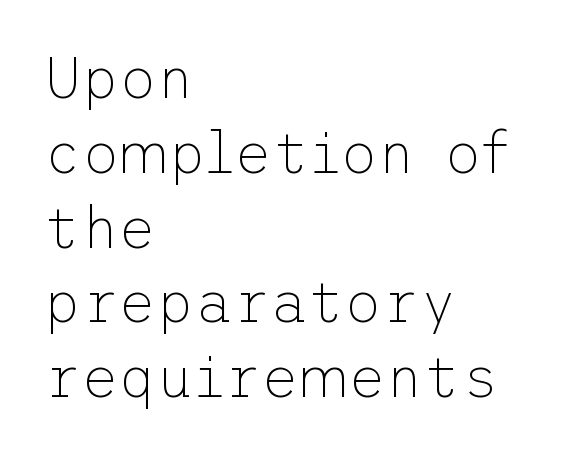
{"serif": "no", "italic": "no", "bold": "no", "weight": "thin", "width": "normal", "stroke_contrast": "low", "x_height": "medium", "underline": "no", "align": "left", "line_spacing": "normal", "line_spacing_ratio": 1.29, "letter_spacing": "normal", "letter_spacing_em": 0.0, "glyph_px": 58}
